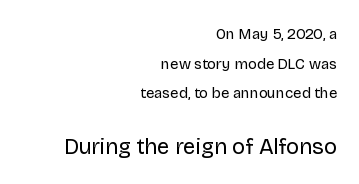
The image shows 22 px text type, upright; set right-aligned, loose line spacing (1.98x), normal letter spacing, not underlined; the second (bottom) block is 1.47x larger.
